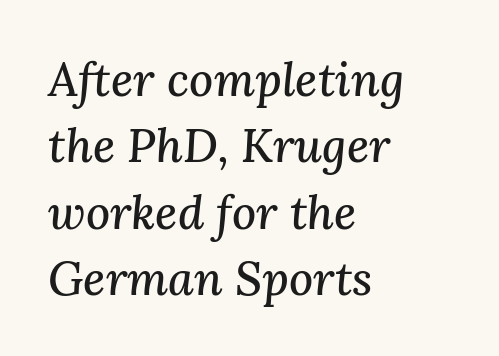
Q: Is the text italic (slanted)? A: Yes, it leans right by about 3 degrees.
Q: Is the typeface a serif or a sans-serif typeface? A: Serif.
Q: Is the text underlined? A: No.
Q: How is the paragraph aligned? A: Left-aligned.
Q: Is the spacing between letters normal or unusually wide? A: Normal.
Q: Is the spacing between lines tight, normal or loose? A: Normal.
Q: Width (condensed, normal, or wide)? A: Normal.
Q: Stroke contrast? A: Medium.
Q: x-height? A: Medium.
Q: Monospaced? A: No.
